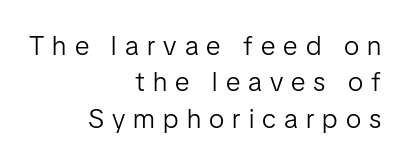
The string is rendered with underlining switched off. Compared with a typical body face, this is equally light or lighter still. A flush-right, rag-left setting is used for this passage. The rendering inserts visible extra space after every character.
